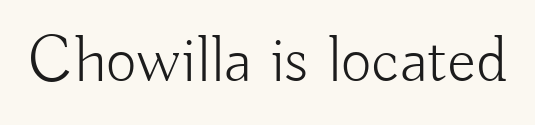
Stems here are at most as thick as an everyday book face. Type style note: lacks serifs. Only glyphs here, with clear space below each row. A typesetter would call this zero additional tracking. The typography opts for an upright posture over an oblique one.
